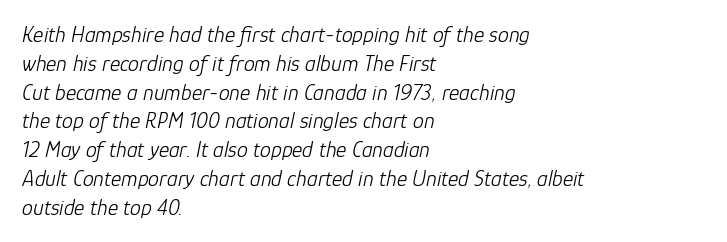
{"italic": "yes", "lean": "right", "slant_degrees": 12, "bold": "no", "underline": "no", "align": "left", "line_spacing": "normal", "line_spacing_ratio": 1.31, "letter_spacing": "normal", "letter_spacing_em": 0.0, "glyph_px": 22}
